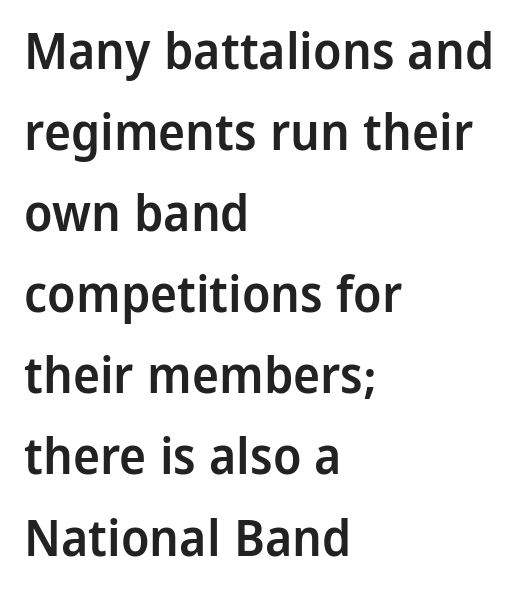
Q: Is the text bold? A: Semi-bold.
Q: Is the text italic (slanted)? A: No, it is upright.
Q: Is the typeface a serif or a sans-serif typeface? A: Sans-serif.
Q: Is the text underlined? A: No.
Q: How is the paragraph aligned? A: Left-aligned.
Q: Is the spacing between letters normal or unusually wide? A: Normal.
Q: Is the spacing between lines tight, normal or loose? A: Normal.
Q: Width (condensed, normal, or wide)? A: Normal.
Q: Stroke contrast? A: Low.
Q: x-height? A: Medium.
Q: Monospaced? A: No.
